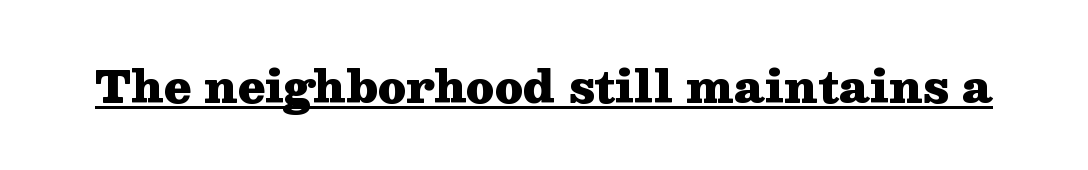
{"serif": "yes", "italic": "no", "bold": "yes", "weight": "heavy", "width": "wide", "stroke_contrast": "medium", "x_height": "medium", "monospaced": "no", "underline": "yes", "letter_spacing": "normal", "letter_spacing_em": 0.0, "glyph_px": 44}
